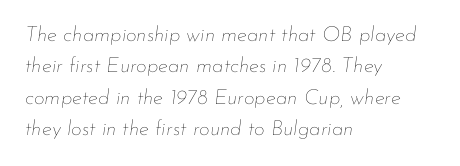
Q: Is the text bold? A: No.
Q: Is the text italic (slanted)? A: Yes, it leans right by about 7 degrees.
Q: Is the text underlined? A: No.
Q: How is the paragraph aligned? A: Left-aligned.
Q: Is the spacing between letters normal or unusually wide? A: Normal.
Q: Is the spacing between lines tight, normal or loose? A: Normal.
